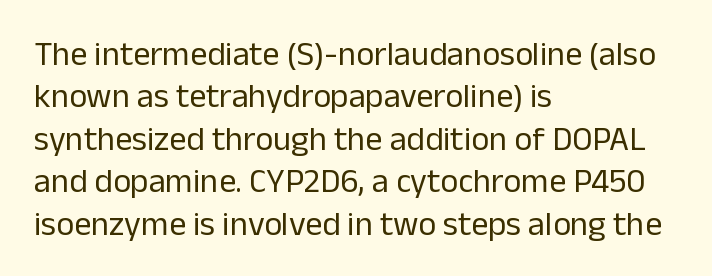
{"serif": "no", "italic": "no", "bold": "no", "weight": "regular", "width": "normal", "stroke_contrast": "low", "x_height": "medium", "monospaced": "no", "underline": "no", "align": "left", "line_spacing": "normal", "line_spacing_ratio": 1.25, "letter_spacing": "normal", "letter_spacing_em": 0.0, "glyph_px": 34}
